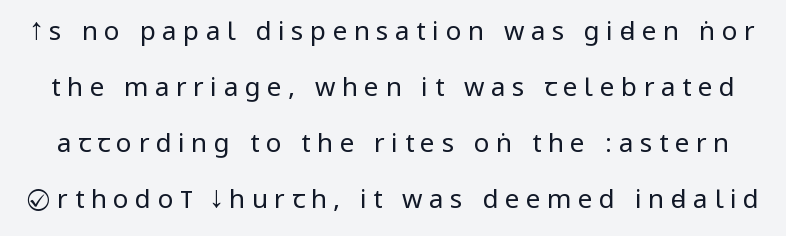
{"italic": "no", "bold": "no", "underline": "no", "line_spacing": "loose", "line_spacing_ratio": 2.16, "letter_spacing": "wide", "letter_spacing_em": 0.25, "glyph_px": 26}
